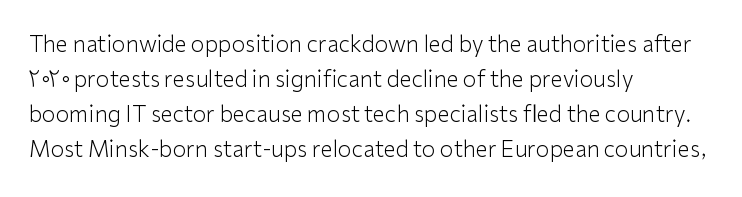
The image shows 22 px text type, upright; set left-aligned, normal line spacing (1.59x), normal letter spacing, not underlined.
